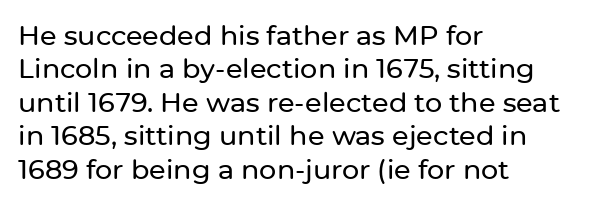
The specimen reads as upright at a glance. The words here are not underlined. Horizontal alignment here is leftward, the default for most running prose. The gaps between neighbouring characters are ordinary and unremarkable.
